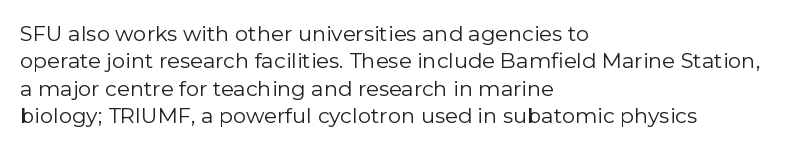
Reading down the block, your eye returns to a fixed left position each line. The weight tops out at a normal text grade. Interline gaps are of average width in this sample. The letters sit at their default tracking, neither squeezed nor spread.
